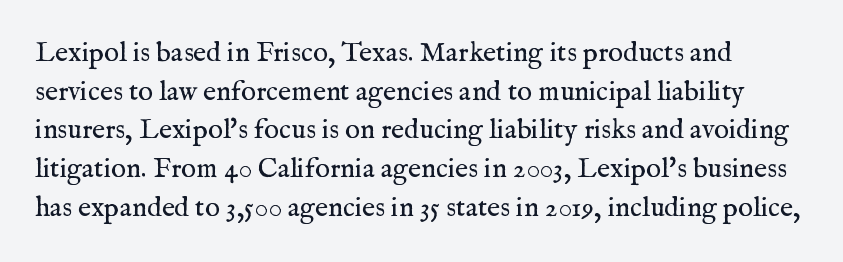
{"serif": "yes", "italic": "no", "bold": "no", "weight": "regular", "width": "normal", "stroke_contrast": "medium", "x_height": "medium", "monospaced": "no", "underline": "no", "line_spacing": "normal", "line_spacing_ratio": 1.38, "letter_spacing": "normal", "letter_spacing_em": 0.0, "glyph_px": 28}
